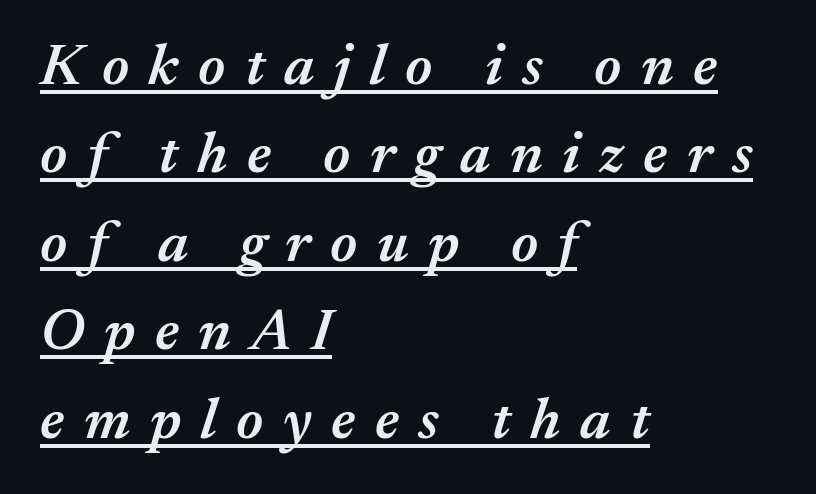
The image shows 59 px semibold type, italic (leaning right); set left-aligned, normal line spacing (1.5x), unusually wide letter spacing (+0.33 em), underlined; medium stroke contrast and a medium x-height.
